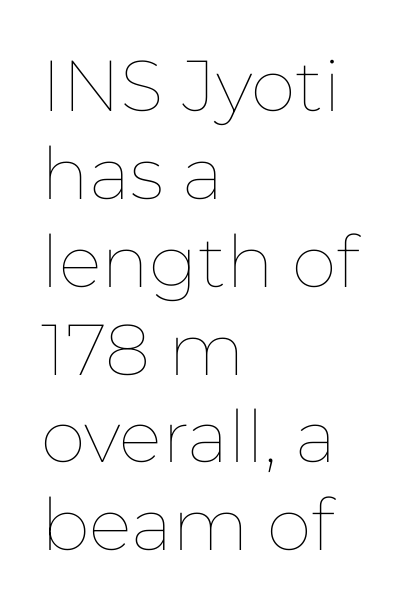
The image shows 72 px thin type, upright; set left-aligned, line spacing 1.22x, normal letter spacing, not underlined; low stroke contrast and a medium x-height.
